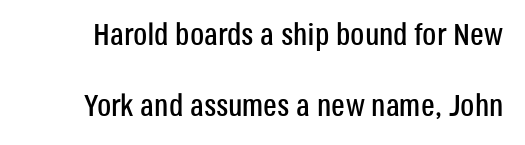
The lines are spread far apart with generous leading. Between one letter and the next there's only the usual sliver of space. The letters advance in unequal steps, a hallmark of proportional type. Posture: upright roman. I'd call this a sans setting — the letters go barefoot.
